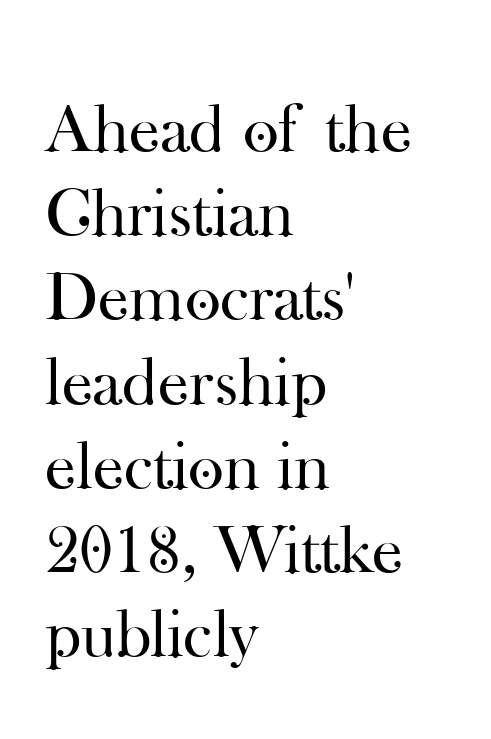
Q: Is the text bold? A: No.
Q: Is the text italic (slanted)? A: No, it is upright.
Q: Is the typeface a serif or a sans-serif typeface? A: Serif.
Q: Is the text underlined? A: No.
Q: How is the paragraph aligned? A: Left-aligned.
Q: Is the spacing between letters normal or unusually wide? A: Normal.
Q: Width (condensed, normal, or wide)? A: Normal.
Q: Stroke contrast? A: High.
Q: x-height? A: Small.
Q: Monospaced? A: No.
